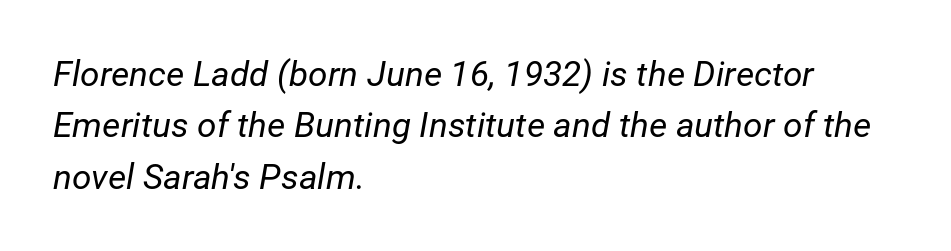
{"italic": "yes", "lean": "right", "slant_degrees": 12, "bold": "no", "weight": "regular", "width": "normal", "stroke_contrast": "low", "x_height": "medium", "monospaced": "no", "underline": "no", "align": "left", "line_spacing": "normal", "line_spacing_ratio": 1.47, "letter_spacing": "normal", "letter_spacing_em": 0.0, "glyph_px": 35}
